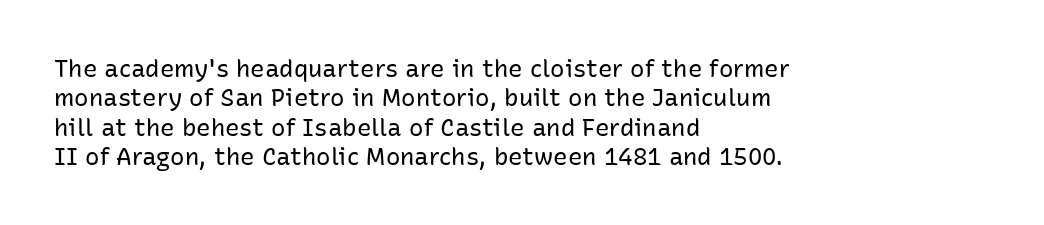
Q: Is the text bold? A: No.
Q: Is the text italic (slanted)? A: No, it is upright.
Q: Is the text underlined? A: No.
Q: How is the paragraph aligned? A: Left-aligned.
Q: Is the spacing between letters normal or unusually wide? A: Normal.
